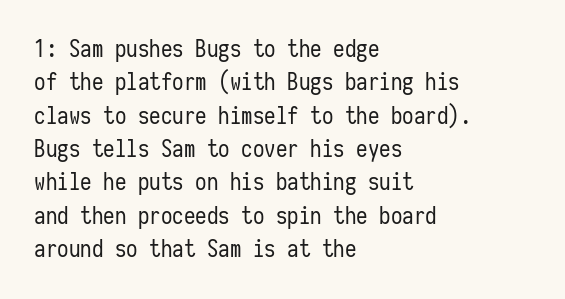
{"italic": "no", "bold": "no", "underline": "no", "align": "left", "line_spacing": "normal", "line_spacing_ratio": 1.45, "letter_spacing": "normal", "letter_spacing_em": 0.0, "glyph_px": 23}
